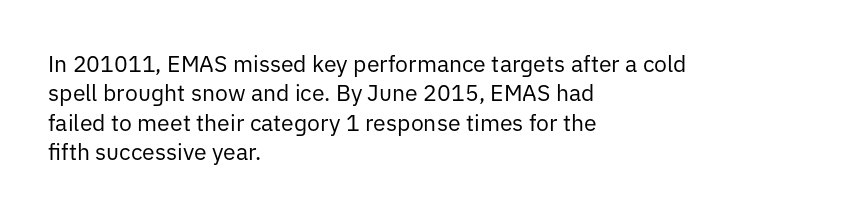
It's the straight-up-and-down kind of type. The face used here is rendered with its standard letterfit. The setting favours the left margin, as ordinary paragraphs usually do. This is not heavy type; no bold has been used. Interline gaps are of average width in this sample.
